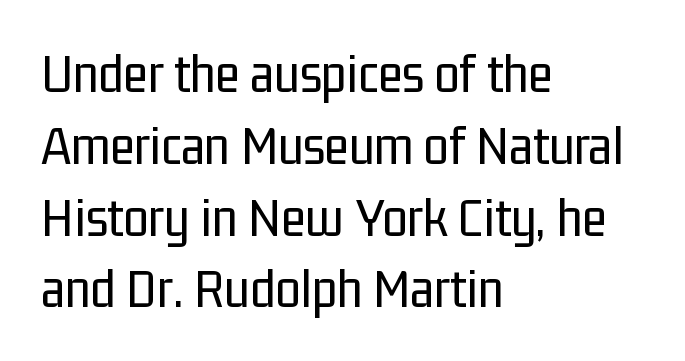
The rendering keeps characters at their native spacing. Left-aligned paragraph, ragged on the right. Examine the stroke ends and you'll find no serifs. The lettering holds an erect, upright posture throughout. No word sits above an underline. Spacing verdict: proportional, widths tailored to each character.
